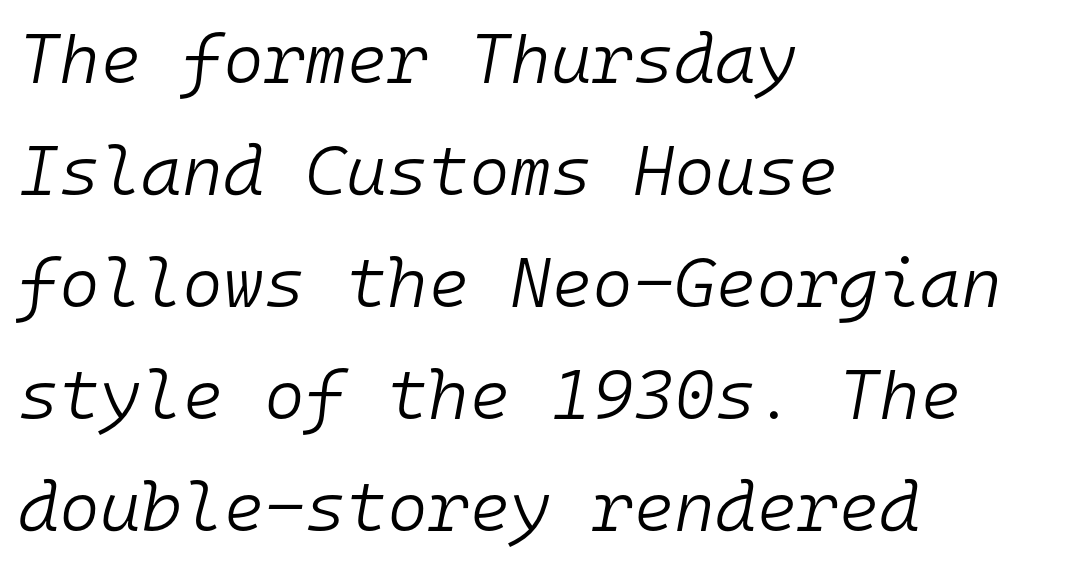
The image shows 70 px light type, italic (leaning right), monospaced; set left-aligned, normal line spacing (1.6x), normal letter spacing, not underlined; low stroke contrast and a medium x-height.
